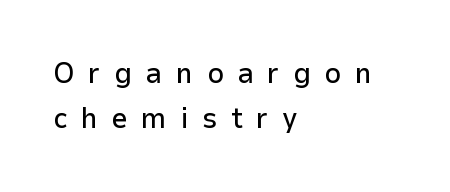
The image shows 29 px sans-serif type, upright; set left-aligned, normal line spacing (1.54x), unusually wide letter spacing (+0.47 em), not underlined; low stroke contrast and a medium x-height.
